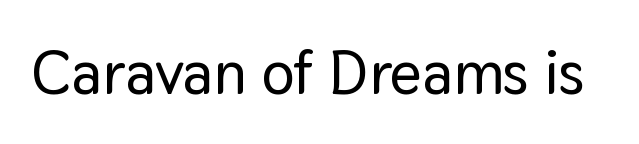
The rendering keeps characters at their native spacing. Style check: upright. The passage shown is typed in a proportional face where columns would drift. The text was rendered using a sans face with plain stroke endings.
